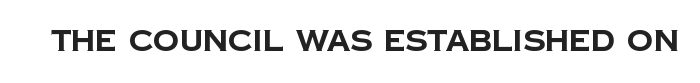
{"serif": "no", "bold": "yes", "weight": "bold", "width": "normal", "stroke_contrast": "low", "x_height": "large", "monospaced": "no", "underline": "no", "letter_spacing": "normal", "letter_spacing_em": 0.0, "glyph_px": 29}
